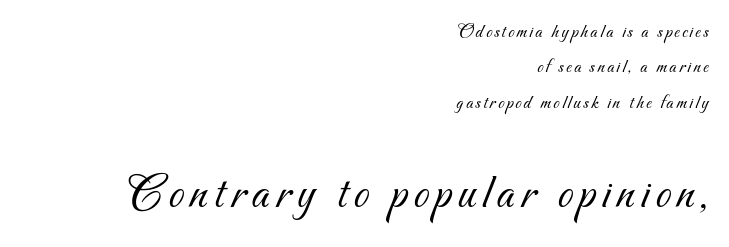
Q: Is the text bold? A: No.
Q: Is the typeface a serif or a sans-serif typeface? A: Sans-serif.
Q: Is the text underlined? A: No.
Q: How is the paragraph aligned? A: Right-aligned.
Q: Which block of text is set in a larger size, the first (top) or the second (bottom)? A: The second (bottom) one.
Q: Width (condensed, normal, or wide)? A: Normal.
Q: Stroke contrast? A: Medium.
Q: x-height? A: Small.
Q: Monospaced? A: No.
